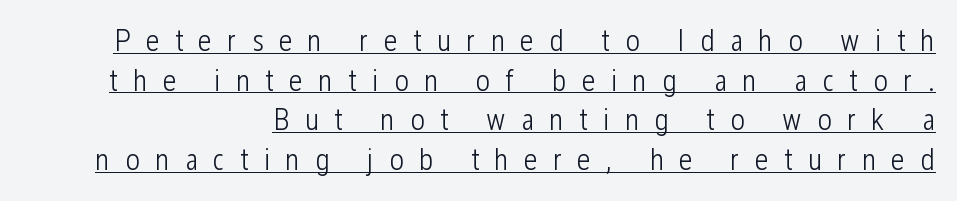
The image shows 31 px light, condensed sans-serif type, upright; set normal line spacing (1.28x), unusually wide letter spacing (+0.49 em), underlined; low stroke contrast and a medium x-height.
